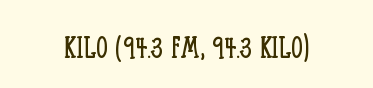
Q: Is the text bold? A: No.
Q: Is the text italic (slanted)? A: No, it is upright.
Q: Is the typeface a serif or a sans-serif typeface? A: Serif.
Q: Is the text underlined? A: No.
Q: How is the paragraph aligned? A: Centered.
Q: Is the spacing between letters normal or unusually wide? A: Normal.
Q: Width (condensed, normal, or wide)? A: Condensed.
Q: Stroke contrast? A: Low.
Q: x-height? A: Large.
Q: Monospaced? A: No.
